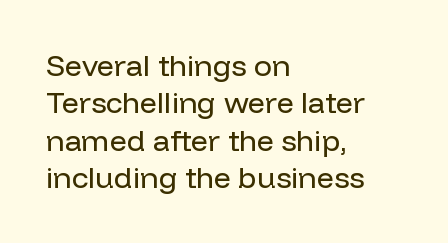
The block of text has a typical density, with ordinary space between rows. A clean baseline with only descenders dipping below it. Think of a printed novel: that variable character pitch is what you see here. Notice how the passage keeps a crisp vertical edge on the left only. Weight class: somewhere from thin through regular.
